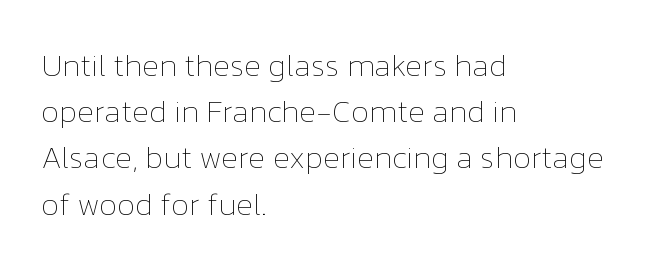
Q: Is the text bold? A: No.
Q: Is the text italic (slanted)? A: No, it is upright.
Q: Is the text underlined? A: No.
Q: How is the paragraph aligned? A: Left-aligned.
Q: Is the spacing between letters normal or unusually wide? A: Normal.
Q: Is the spacing between lines tight, normal or loose? A: Normal.
Q: Width (condensed, normal, or wide)? A: Normal.
Q: Stroke contrast? A: Low.
Q: x-height? A: Medium.
Q: Monospaced? A: No.
